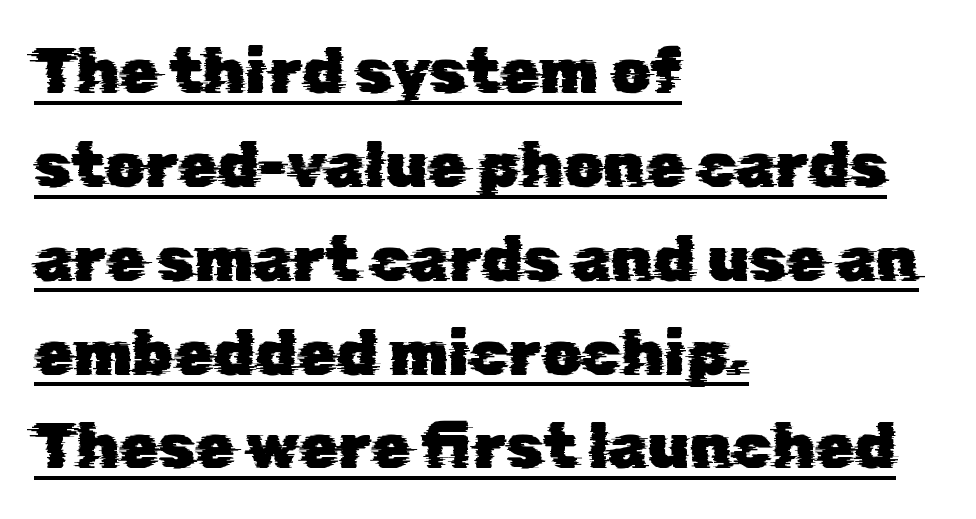
{"serif": "no", "width": "normal", "stroke_contrast": "low", "x_height": "medium", "monospaced": "no", "underline": "yes", "align": "left", "line_spacing": "normal", "line_spacing_ratio": 1.49, "letter_spacing": "normal", "letter_spacing_em": 0.0, "glyph_px": 63}
